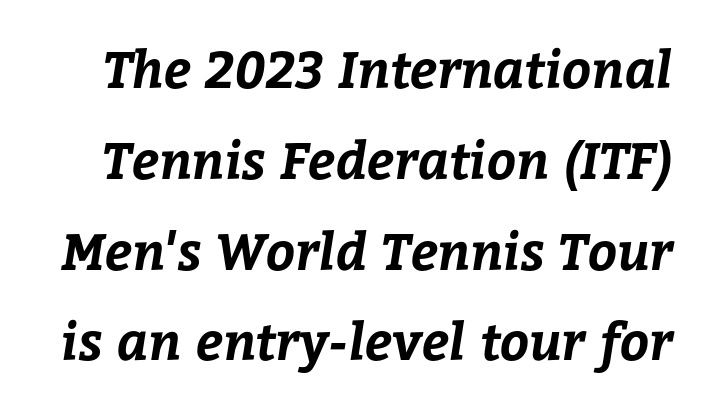
The image shows 51 px bold type; set line spacing 1.78x, normal letter spacing, not underlined; low stroke contrast and a medium x-height.
